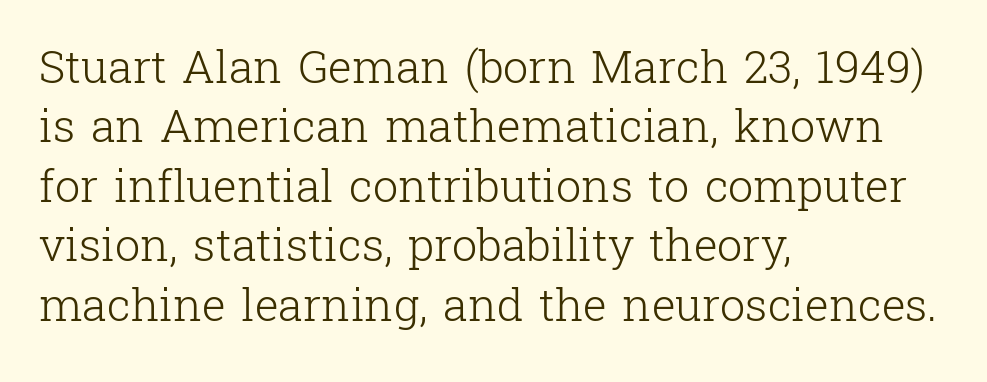
The image shows 45 px light serif type, upright; set left-aligned, normal line spacing (1.32x), normal letter spacing, not underlined; low stroke contrast and a medium x-height.
